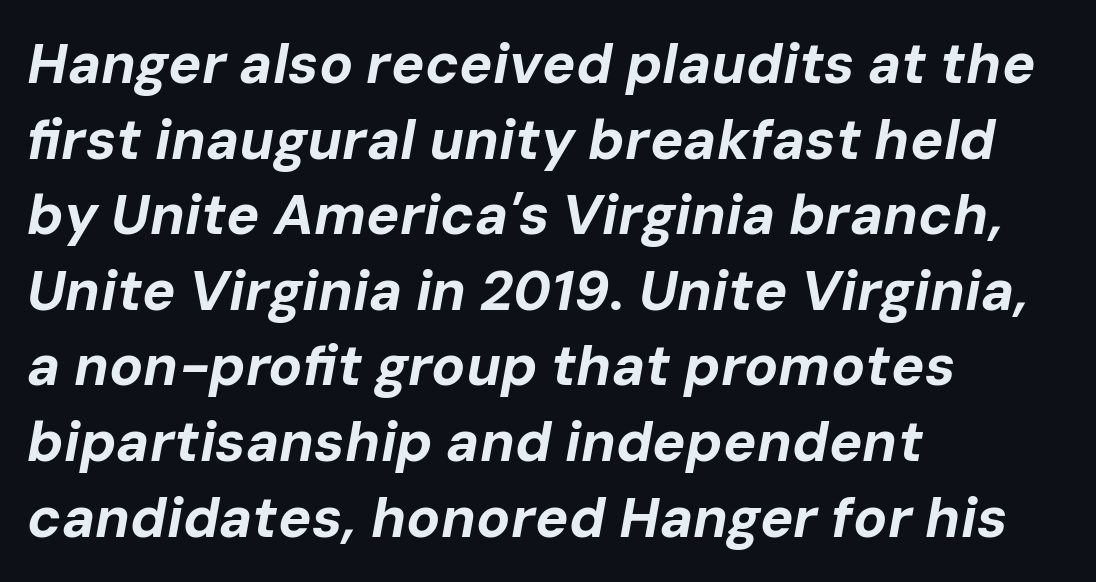
{"italic": "yes", "lean": "right", "slant_degrees": 10, "bold": "yes", "weight": "bold", "width": "normal", "stroke_contrast": "low", "x_height": "medium", "monospaced": "no", "underline": "no", "align": "left", "line_spacing": "normal", "line_spacing_ratio": 1.35, "letter_spacing": "normal", "letter_spacing_em": 0.0, "glyph_px": 56}
